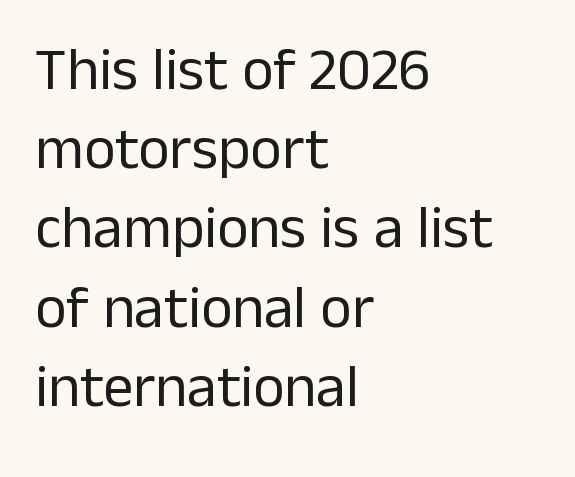
Q: Is the text bold? A: No.
Q: Is the text italic (slanted)? A: No, it is upright.
Q: Is the typeface a serif or a sans-serif typeface? A: Sans-serif.
Q: Is the text underlined? A: No.
Q: How is the paragraph aligned? A: Left-aligned.
Q: Is the spacing between letters normal or unusually wide? A: Normal.
Q: Is the spacing between lines tight, normal or loose? A: Normal.
Q: Width (condensed, normal, or wide)? A: Normal.
Q: Stroke contrast? A: Low.
Q: x-height? A: Medium.
Q: Monospaced? A: No.
